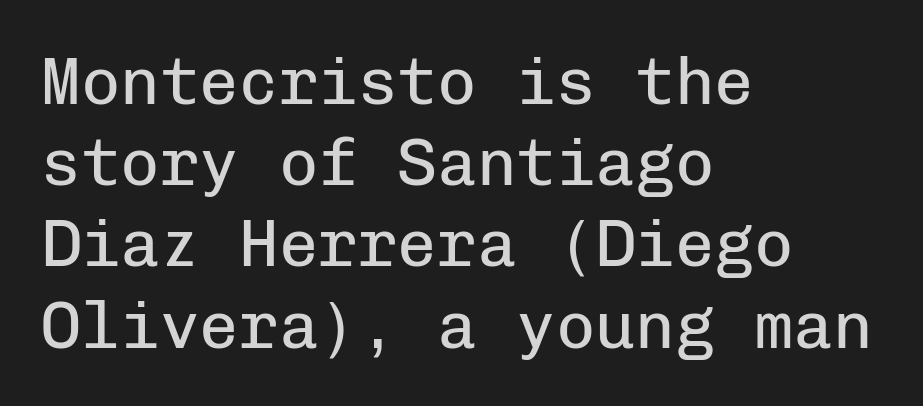
Q: Is the text bold? A: No.
Q: Is the text italic (slanted)? A: No, it is upright.
Q: Is the typeface a serif or a sans-serif typeface? A: Sans-serif.
Q: Is the text underlined? A: No.
Q: How is the paragraph aligned? A: Left-aligned.
Q: Is the spacing between letters normal or unusually wide? A: Normal.
Q: Width (condensed, normal, or wide)? A: Normal.
Q: Stroke contrast? A: Low.
Q: x-height? A: Medium.
Q: Monospaced? A: Yes.
